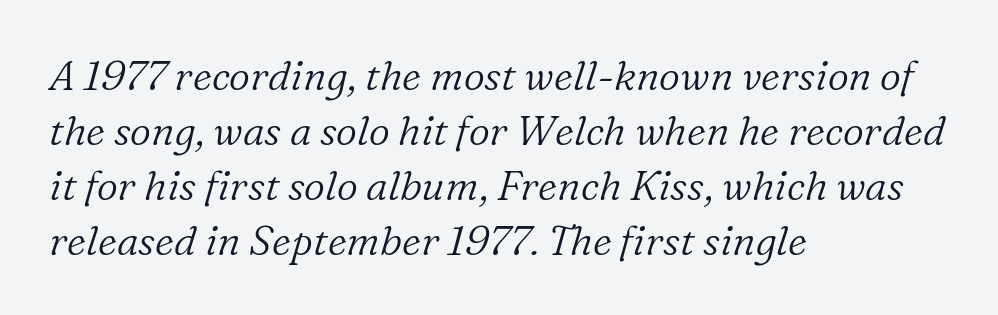
{"serif": "yes", "italic": "yes", "lean": "right", "slant_degrees": 16, "bold": "no", "weight": "light", "width": "normal", "stroke_contrast": "low", "x_height": "medium", "monospaced": "no", "underline": "no", "align": "left", "line_spacing": "normal", "line_spacing_ratio": 1.34, "letter_spacing": "normal", "letter_spacing_em": 0.0, "glyph_px": 41}
